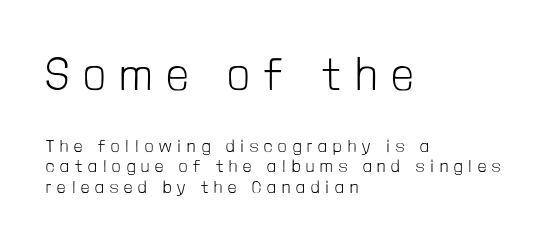
The setting favours the left margin, as ordinary paragraphs usually do. The typeface chosen for these lines omits serifs. Line spacing here is tight. Letter spacing: wide. You could not count columns in this text — the font is proportionally spaced. Look at the glyph heights: the upper group is clearly the bigger setting.
